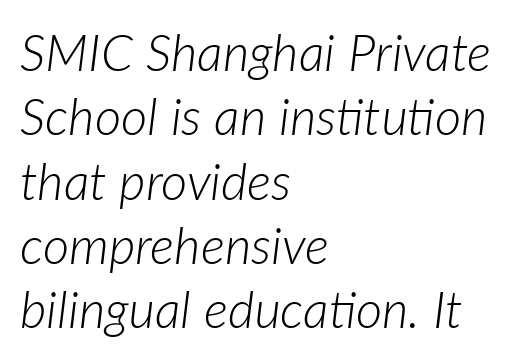
Q: Is the text bold? A: No.
Q: Is the text italic (slanted)? A: Yes, it leans right by about 7 degrees.
Q: Is the text underlined? A: No.
Q: How is the paragraph aligned? A: Left-aligned.
Q: Is the spacing between letters normal or unusually wide? A: Normal.
Q: Is the spacing between lines tight, normal or loose? A: Normal.
Q: Width (condensed, normal, or wide)? A: Normal.
Q: Stroke contrast? A: Low.
Q: x-height? A: Medium.
Q: Monospaced? A: No.
